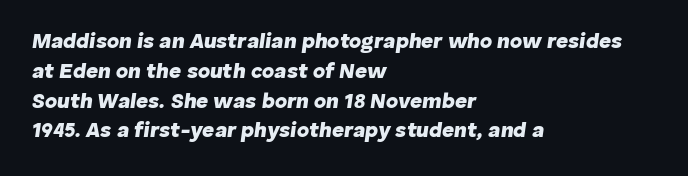
{"italic": "yes", "lean": "right", "slant_degrees": 8, "bold": "yes", "underline": "no", "align": "left", "line_spacing": "normal", "line_spacing_ratio": 1.42, "letter_spacing": "normal", "letter_spacing_em": 0.0, "glyph_px": 21}
